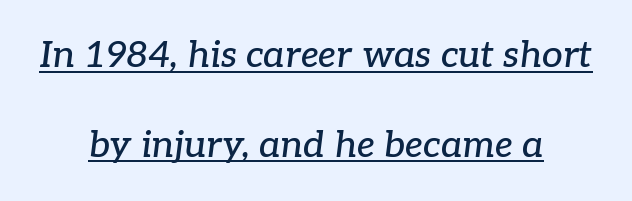
The image shows 37 px serif type, italic (leaning right); set centered, loose line spacing (2.42x), normal letter spacing, underlined; low stroke contrast and a medium x-height.
